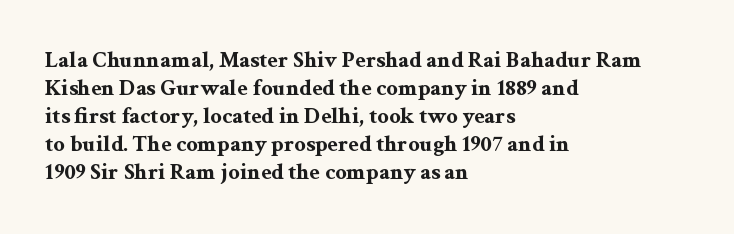
Look at the stroke-to-counter ratio: heavy, a bold. Ordinary non-slanted type is in use. The baseline area is clear. The setting favours the left margin, as ordinary paragraphs usually do. Look at the tracking — it's just the regular setting, nothing added.
